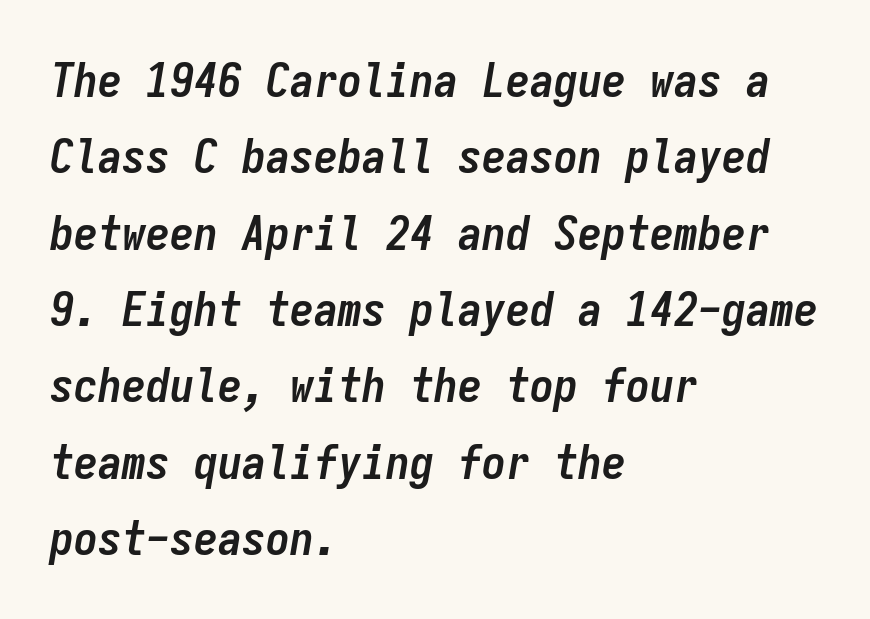
{"italic": "yes", "lean": "right", "slant_degrees": 9, "bold": "yes", "weight": "semibold", "width": "condensed", "stroke_contrast": "low", "x_height": "medium", "monospaced": "yes", "underline": "no", "align": "left", "line_spacing": "normal", "line_spacing_ratio": 1.59, "letter_spacing": "normal", "letter_spacing_em": 0.0, "glyph_px": 48}
